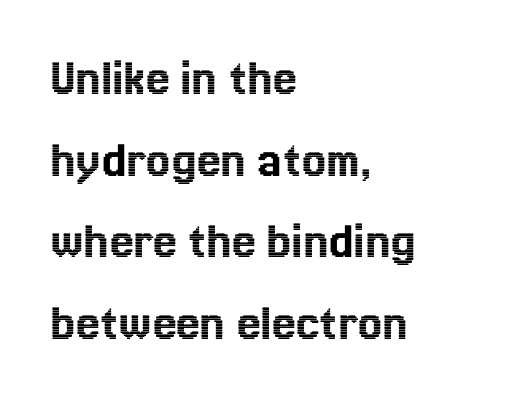
The image shows 54 px text type, upright; set left-aligned, normal line spacing (1.51x), normal letter spacing, not underlined; a medium x-height.
